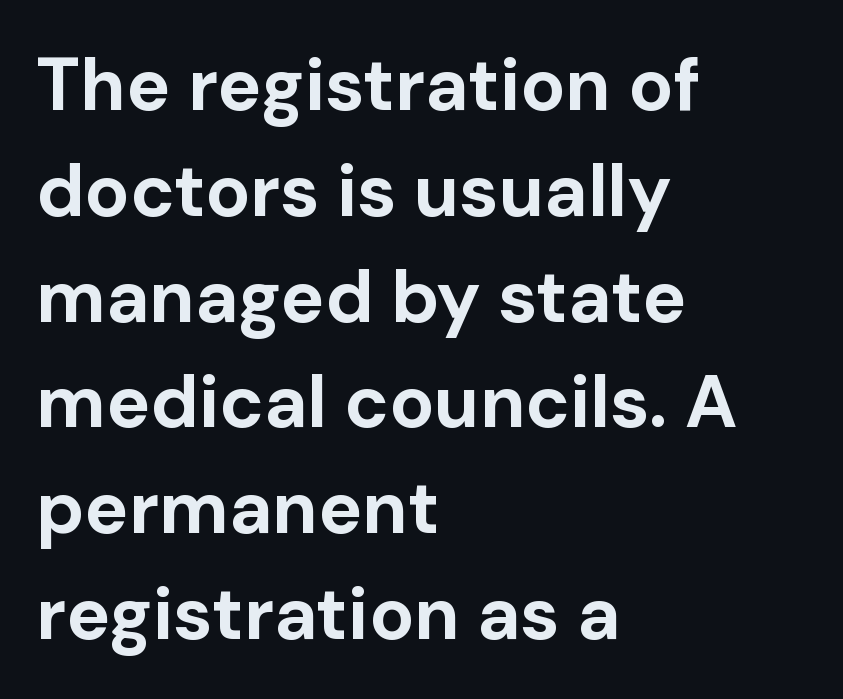
Q: Is the text bold? A: Yes.
Q: Is the text italic (slanted)? A: No, it is upright.
Q: Is the typeface a serif or a sans-serif typeface? A: Sans-serif.
Q: Is the text underlined? A: No.
Q: How is the paragraph aligned? A: Left-aligned.
Q: Is the spacing between letters normal or unusually wide? A: Normal.
Q: Is the spacing between lines tight, normal or loose? A: Normal.
Q: Width (condensed, normal, or wide)? A: Normal.
Q: Stroke contrast? A: Low.
Q: x-height? A: Medium.
Q: Monospaced? A: No.
